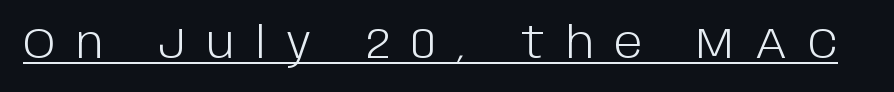
Short note: letters widely spaced. What decoration does the sample have? An underline. The axis of the letterforms is exactly vertical. This reads as an unemphasized weight, regular at the heaviest. Typographically, this falls in the sans-serif category. Here the designer chose a conventional face with non-uniform glyph widths.
